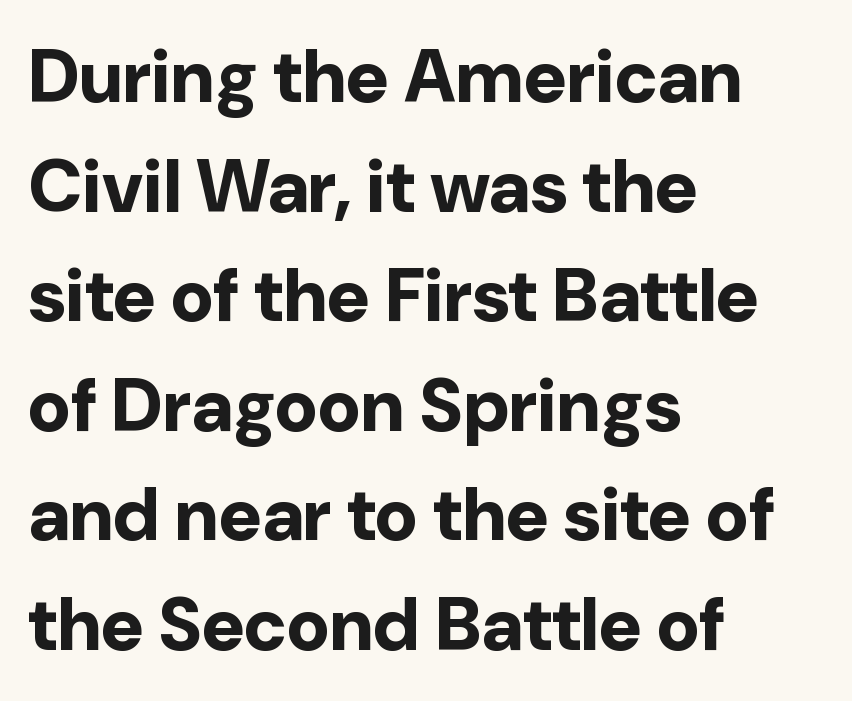
Q: Is the text bold? A: Yes.
Q: Is the text italic (slanted)? A: No, it is upright.
Q: Is the typeface a serif or a sans-serif typeface? A: Sans-serif.
Q: Is the text underlined? A: No.
Q: How is the paragraph aligned? A: Left-aligned.
Q: Is the spacing between letters normal or unusually wide? A: Normal.
Q: Is the spacing between lines tight, normal or loose? A: Normal.
Q: Width (condensed, normal, or wide)? A: Normal.
Q: Stroke contrast? A: Low.
Q: x-height? A: Medium.
Q: Monospaced? A: No.
